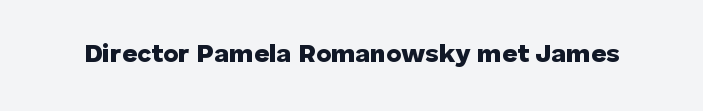
{"italic": "no", "bold": "yes", "underline": "no", "letter_spacing": "normal", "letter_spacing_em": 0.0, "glyph_px": 26}
